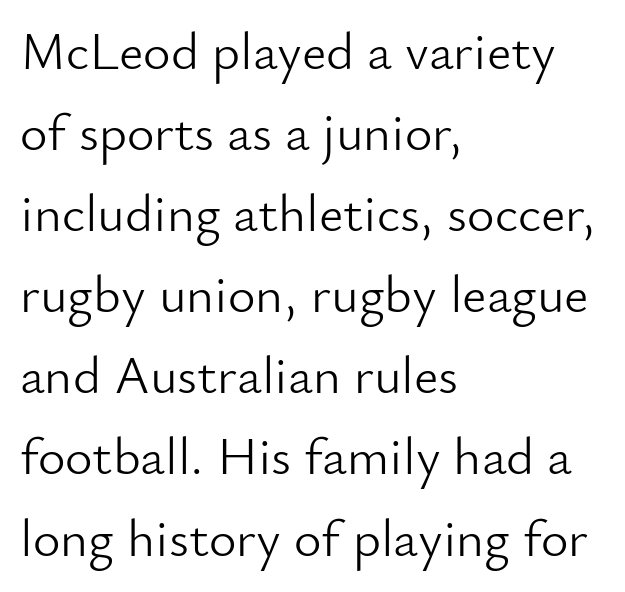
Descenders hang freely into open space. The font's upright variant was chosen for this text. Does the copy run flush right? No — it runs flush left. A typesetter would call this proportional, since set widths differ per character. The face used here is a sans, in the tradition of grotesques and geometrics. Here the glyphs are tracked normally, forming tight word shapes.
